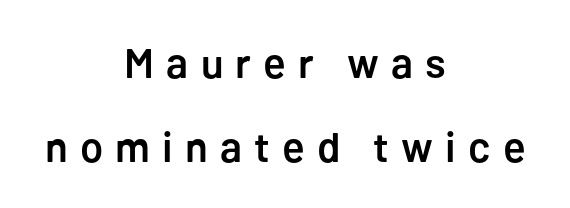
Compared with typical paragraphs, the rows here are farther apart. Descenders hang freely into open space. Nope, no serifs anywhere on these letters. The strokes are fattened partway — semibold, not bold. This is the regular roman posture of the typeface. Where is the straight margin? There isn't one; the lines are centered.
